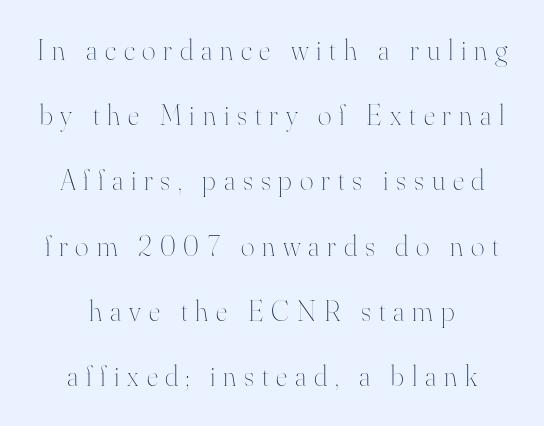
Q: Is the text bold? A: No.
Q: Is the text italic (slanted)? A: No, it is upright.
Q: Is the text underlined? A: No.
Q: Is the spacing between letters normal or unusually wide? A: Unusually wide.
Q: Is the spacing between lines tight, normal or loose? A: Loose.
Q: Width (condensed, normal, or wide)? A: Normal.
Q: Stroke contrast? A: High.
Q: x-height? A: Small.
Q: Monospaced? A: No.
